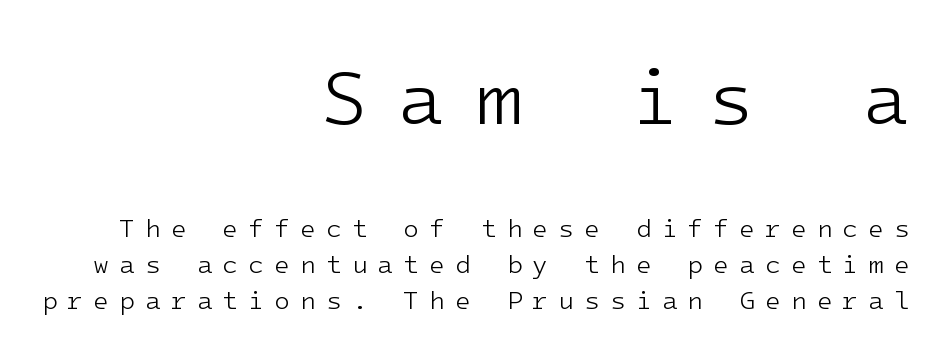
Q: Is the text bold? A: No.
Q: Is the text italic (slanted)? A: No, it is upright.
Q: Is the typeface a serif or a sans-serif typeface? A: Sans-serif.
Q: Is the text underlined? A: No.
Q: How is the paragraph aligned? A: Right-aligned.
Q: Is the spacing between letters normal or unusually wide? A: Unusually wide.
Q: Is the spacing between lines tight, normal or loose? A: Normal.
Q: Which block of text is set in a larger size, the first (top) or the second (bottom)? A: The first (top) one.
Q: Width (condensed, normal, or wide)? A: Normal.
Q: Stroke contrast? A: Low.
Q: x-height? A: Medium.
